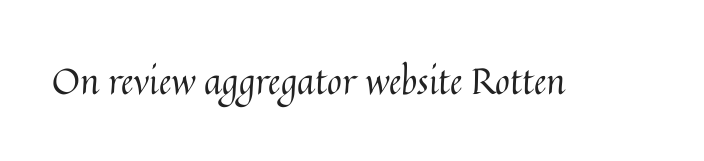
{"bold": "no", "weight": "regular", "width": "normal", "stroke_contrast": "medium", "x_height": "medium", "monospaced": "no", "underline": "no", "letter_spacing": "normal", "letter_spacing_em": 0.0, "glyph_px": 36}
